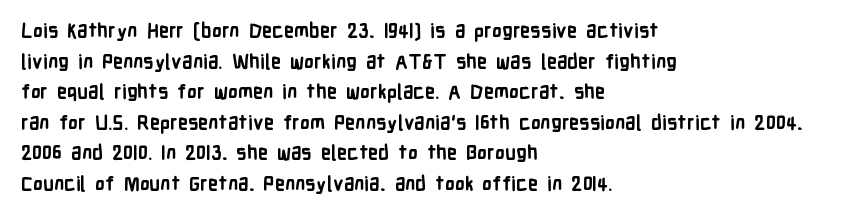
{"italic": "no", "bold": "yes", "underline": "no", "align": "left", "line_spacing": "normal", "line_spacing_ratio": 1.53, "letter_spacing": "normal", "letter_spacing_em": 0.0, "glyph_px": 20}
